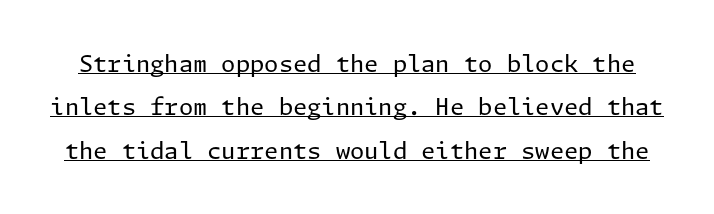
The image shows 23 px text type, upright; set line spacing 1.89x, normal letter spacing, underlined.
